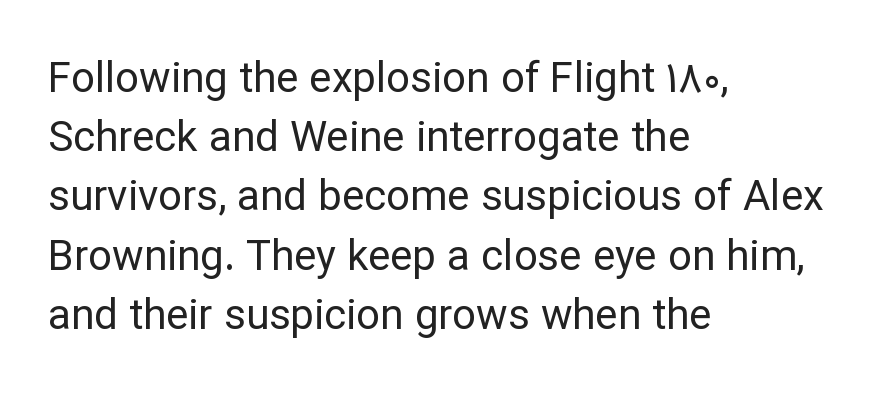
Q: Is the text bold? A: No.
Q: Is the text italic (slanted)? A: No, it is upright.
Q: Is the typeface a serif or a sans-serif typeface? A: Sans-serif.
Q: Is the text underlined? A: No.
Q: How is the paragraph aligned? A: Left-aligned.
Q: Is the spacing between letters normal or unusually wide? A: Normal.
Q: Is the spacing between lines tight, normal or loose? A: Normal.
Q: Width (condensed, normal, or wide)? A: Normal.
Q: Stroke contrast? A: Low.
Q: x-height? A: Medium.
Q: Monospaced? A: No.
